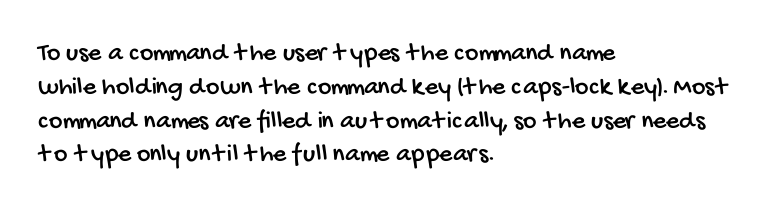
The horizontal fit of the characters is conventional and even. Visually the block forms a straight wall on the left and a jagged coastline on the right. The baseline area is clear. Vertically, the passage feels balanced, rows spaced as you'd expect.
